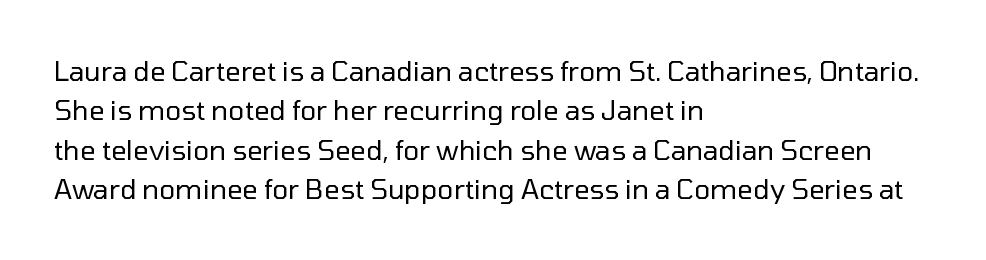
{"italic": "no", "bold": "no", "underline": "no", "align": "left", "line_spacing": "normal", "line_spacing_ratio": 1.46, "letter_spacing": "normal", "letter_spacing_em": 0.0, "glyph_px": 27}
